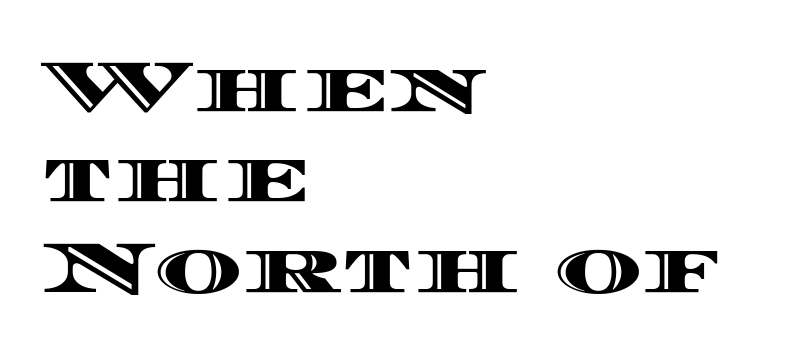
{"italic": "no", "width": "wide", "x_height": "large", "monospaced": "no", "underline": "no", "align": "left", "line_spacing_ratio": 1.22, "letter_spacing": "normal", "letter_spacing_em": 0.0, "glyph_px": 74}
